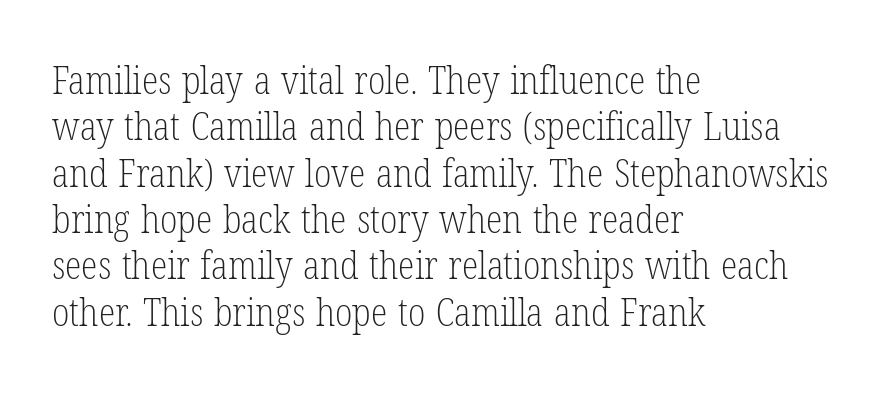
The type sits square on the baseline with zero lean. The letters carry serifs — small finishing strokes at the ends of their stems. These glyphs show unthickened strokes, regular width or finer. Spacing verdict: proportional, widths tailored to each character.
